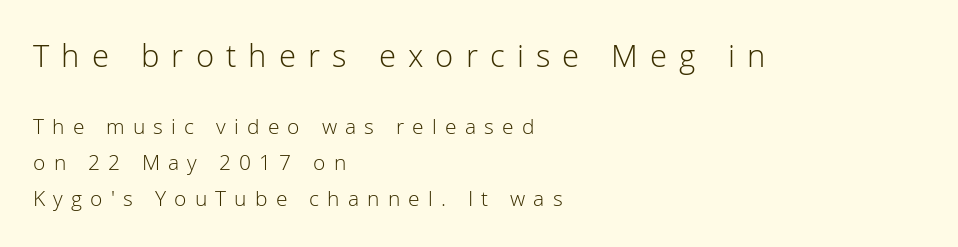
The image shows 31 px light sans-serif type, upright; set left-aligned, line spacing 1.72x, unusually wide letter spacing (+0.39 em), not underlined; the first (top) block is 1.48x larger; low stroke contrast and a medium x-height.
